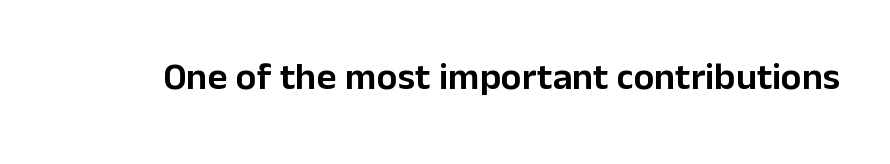
The image shows 38 px sans-serif type, upright; set normal letter spacing, not underlined; low stroke contrast and a medium x-height.
